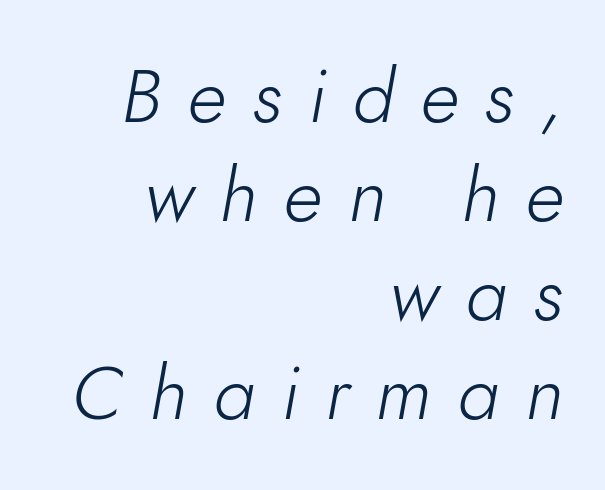
The image shows 75 px light type, italic (leaning right); set right-aligned, normal line spacing (1.32x), unusually wide letter spacing (+0.35 em), not underlined; low stroke contrast and a small x-height.
